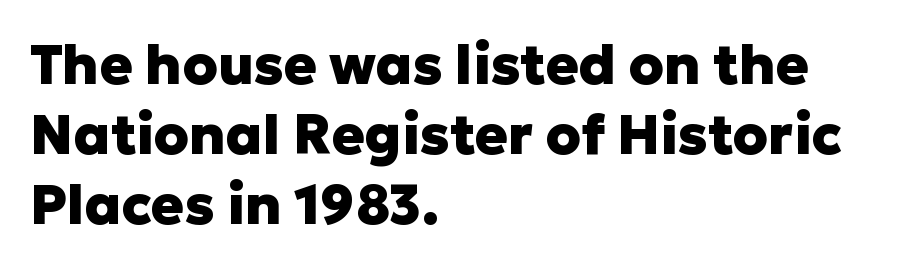
You could call the tracking neutral — neither tight nor loose. I'd call this a sans setting — the letters go barefoot. These lines sit exactly where default settings would place them. In terms of posture, this sample is upright.
